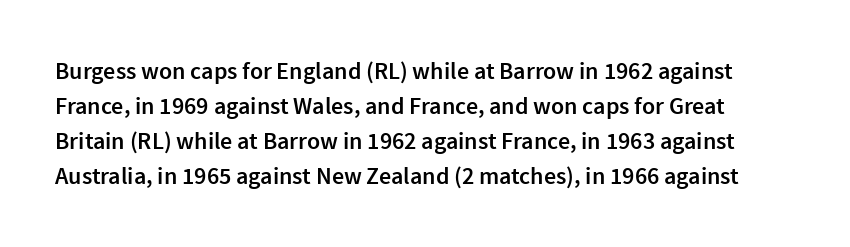
{"italic": "no", "bold": "semi", "underline": "no", "line_spacing": "normal", "line_spacing_ratio": 1.46, "letter_spacing": "normal", "letter_spacing_em": 0.0, "glyph_px": 24}
